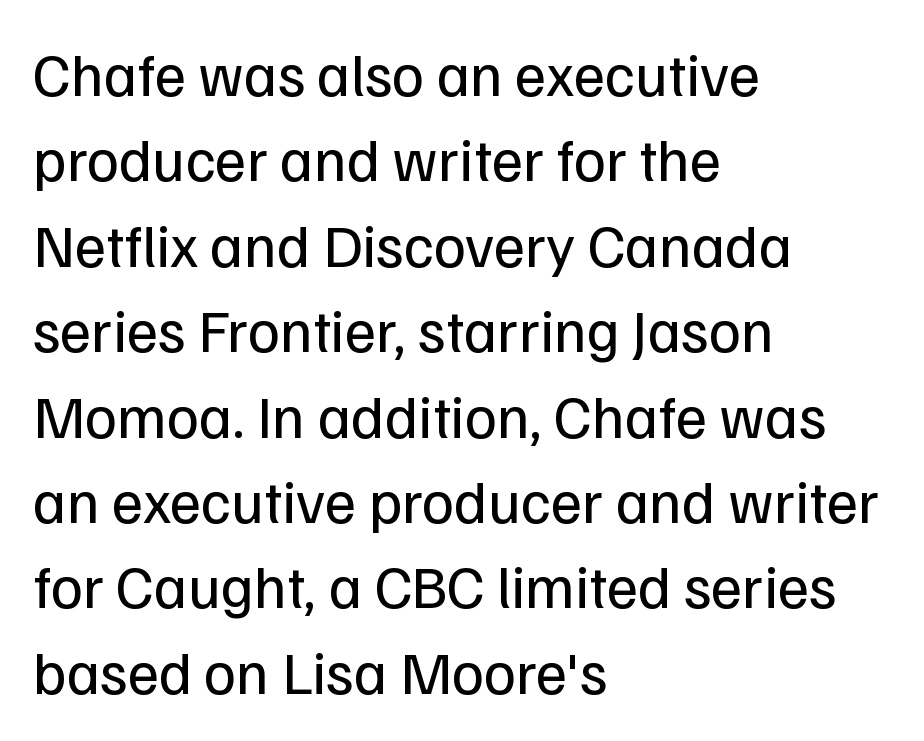
Rows of type keep a routine distance in the vertical direction. A typesetter would call this zero additional tracking. Type without underlining. The passage shown is typeset with a sans-serif family. The paragraph shown leans on its left margin.
